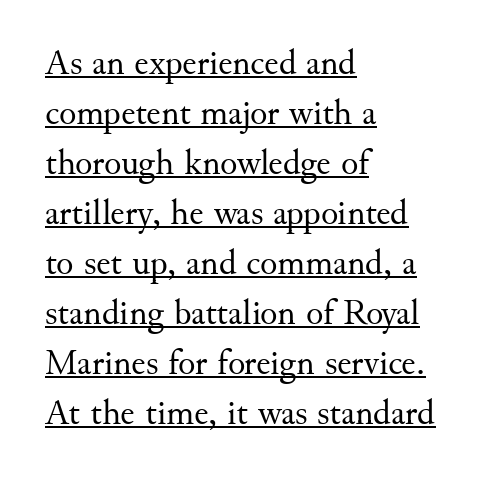
This rendering employs a face with finishing strokes, i.e., a serif. Honestly, the underline is the first thing you notice here. A light-to-regular cut is what we see here. These lines are rendered in a variable-pitch font.
